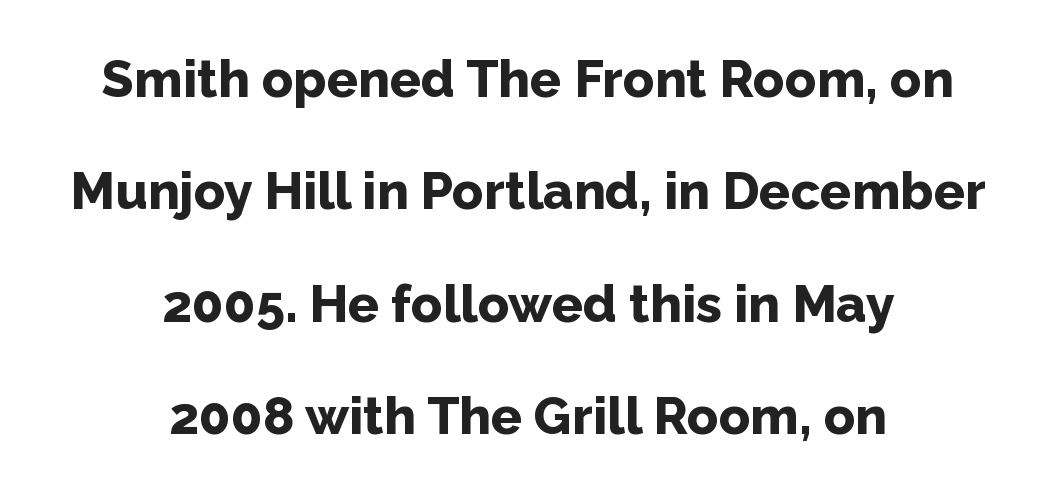
Q: Is the text bold? A: Yes.
Q: Is the text italic (slanted)? A: No, it is upright.
Q: Is the typeface a serif or a sans-serif typeface? A: Sans-serif.
Q: Is the text underlined? A: No.
Q: How is the paragraph aligned? A: Centered.
Q: Is the spacing between letters normal or unusually wide? A: Normal.
Q: Is the spacing between lines tight, normal or loose? A: Loose.
Q: Width (condensed, normal, or wide)? A: Normal.
Q: Stroke contrast? A: Low.
Q: x-height? A: Medium.
Q: Monospaced? A: No.
